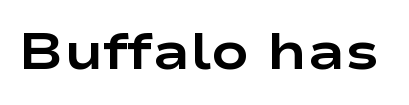
Q: Is the text bold? A: Yes.
Q: Is the text italic (slanted)? A: No, it is upright.
Q: Is the typeface a serif or a sans-serif typeface? A: Sans-serif.
Q: Is the text underlined? A: No.
Q: Is the spacing between letters normal or unusually wide? A: Normal.
Q: Width (condensed, normal, or wide)? A: Wide.
Q: Stroke contrast? A: Low.
Q: x-height? A: Medium.
Q: Monospaced? A: No.
